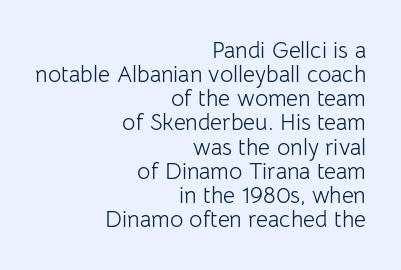
The image shows 23 px text type, upright; set right-aligned, tight line spacing (1.05x), normal letter spacing, not underlined.
